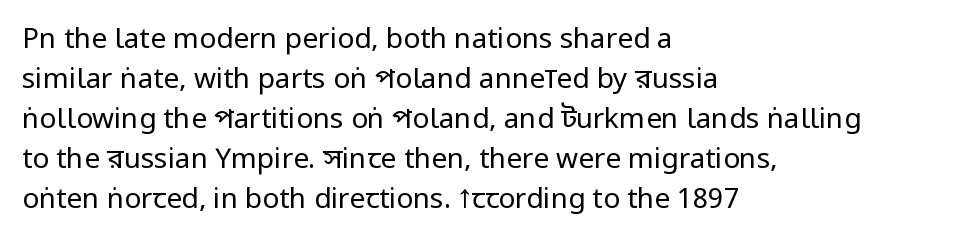
No chunkiness to these letters — they're not bold. The foot of each line stays bare and open. Left-aligned paragraph, ragged on the right. What kind of face is this? One without serifs — a sans.
